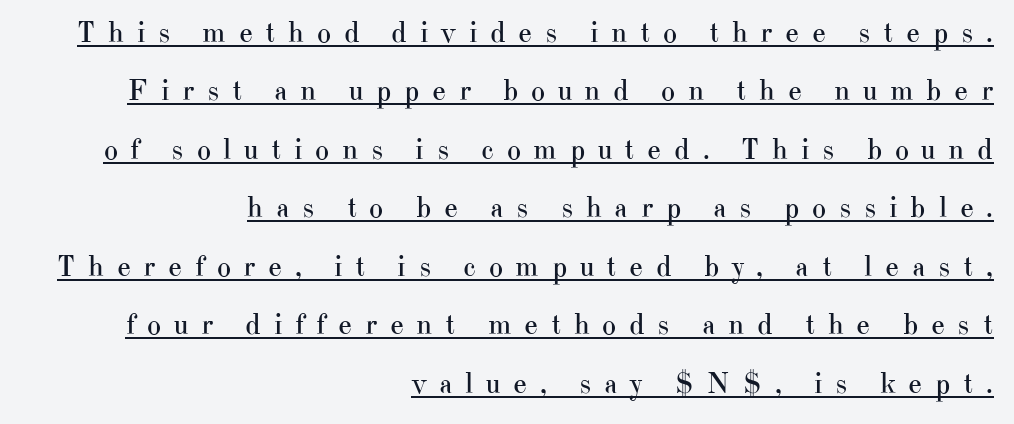
Q: Is the text bold? A: No.
Q: Is the text italic (slanted)? A: No, it is upright.
Q: Is the typeface a serif or a sans-serif typeface? A: Serif.
Q: Is the text underlined? A: Yes.
Q: How is the paragraph aligned? A: Right-aligned.
Q: Is the spacing between letters normal or unusually wide? A: Unusually wide.
Q: Is the spacing between lines tight, normal or loose? A: Loose.
Q: Width (condensed, normal, or wide)? A: Normal.
Q: Stroke contrast? A: High.
Q: x-height? A: Small.
Q: Monospaced? A: No.
